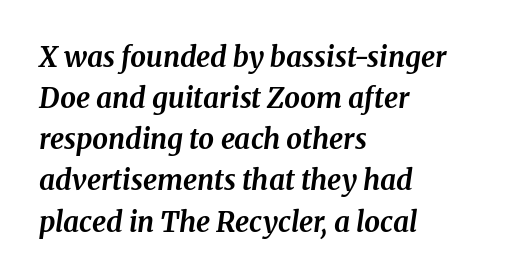
Q: Is the text bold? A: Yes.
Q: Is the text italic (slanted)? A: Yes, it leans right by about 8 degrees.
Q: Is the typeface a serif or a sans-serif typeface? A: Serif.
Q: Is the text underlined? A: No.
Q: How is the paragraph aligned? A: Left-aligned.
Q: Is the spacing between letters normal or unusually wide? A: Normal.
Q: Is the spacing between lines tight, normal or loose? A: Normal.
Q: Width (condensed, normal, or wide)? A: Normal.
Q: Stroke contrast? A: Medium.
Q: x-height? A: Medium.
Q: Monospaced? A: No.
